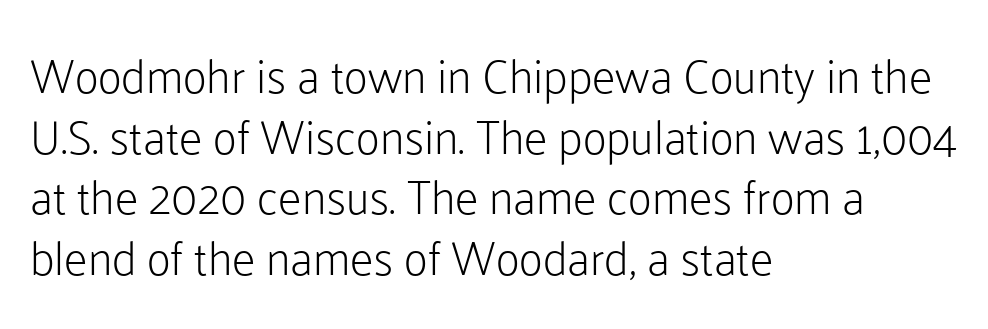
A sans-serif font was chosen for this passage. The letterforms sit at book weight or below. The lines are quadded left. One glance says typical: line gaps are just what's usual.
